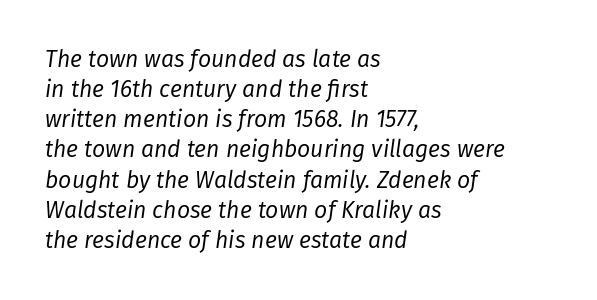
Q: Is the text bold? A: No.
Q: Is the text italic (slanted)? A: Yes, it leans right by about 8 degrees.
Q: Is the text underlined? A: No.
Q: How is the paragraph aligned? A: Left-aligned.
Q: Is the spacing between letters normal or unusually wide? A: Normal.
Q: Is the spacing between lines tight, normal or loose? A: Normal.
